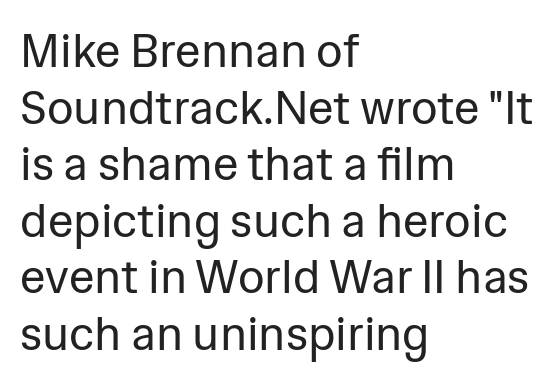
The image shows 46 px regular-weight sans-serif type, upright; set left-aligned, line spacing 1.23x, normal letter spacing, not underlined; low stroke contrast and a medium x-height.
